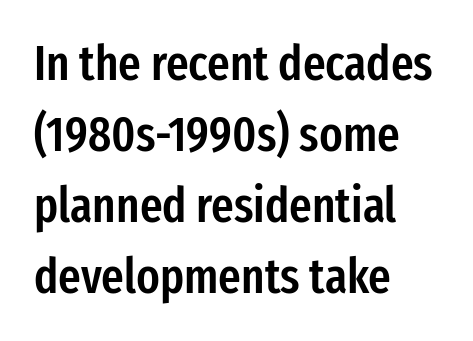
The image shows 49 px semibold, condensed sans-serif type, upright; set left-aligned, normal line spacing (1.45x), normal letter spacing, not underlined; low stroke contrast and a medium x-height.
